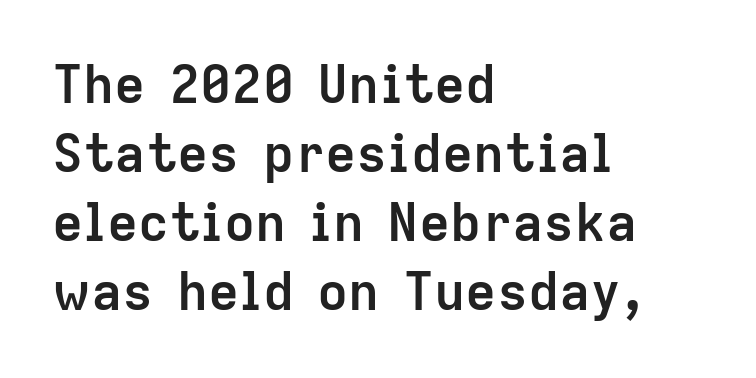
Q: Is the text bold? A: Yes.
Q: Is the text italic (slanted)? A: No, it is upright.
Q: Is the typeface a serif or a sans-serif typeface? A: Sans-serif.
Q: Is the text underlined? A: No.
Q: How is the paragraph aligned? A: Left-aligned.
Q: Is the spacing between letters normal or unusually wide? A: Normal.
Q: Is the spacing between lines tight, normal or loose? A: Normal.
Q: Width (condensed, normal, or wide)? A: Normal.
Q: Stroke contrast? A: Low.
Q: x-height? A: Medium.
Q: Monospaced? A: No.
